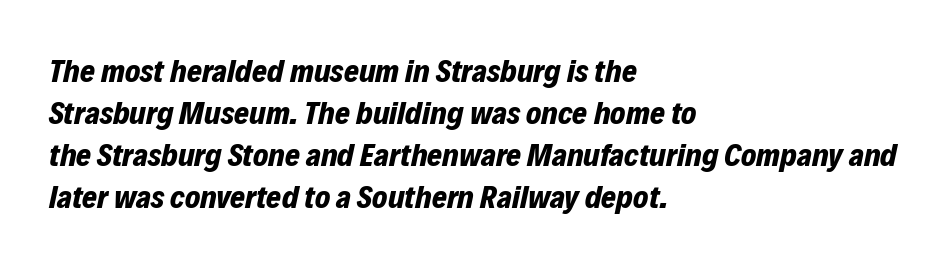
This sample keeps an unexceptional amount of space between lines. Proportional: the letters do not fall into vertical columns. The words here are not underlined. Italic? Definitely — the glyphs are oblique.
